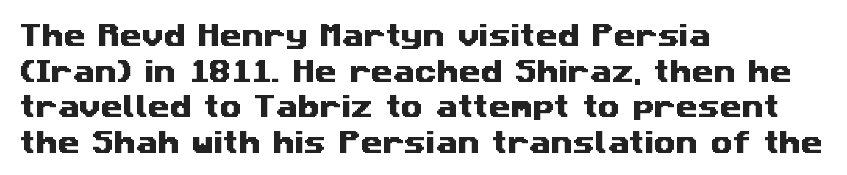
{"underline": "no", "align": "left", "line_spacing": "normal", "line_spacing_ratio": 1.43, "letter_spacing": "normal", "letter_spacing_em": 0.0, "glyph_px": 25}
